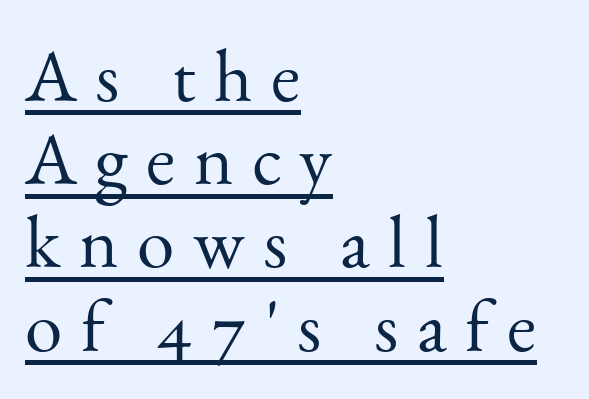
The image shows 75 px light serif type, upright; set left-aligned, tight line spacing (1.11x), unusually wide letter spacing (+0.25 em), underlined; medium stroke contrast and a small x-height.
